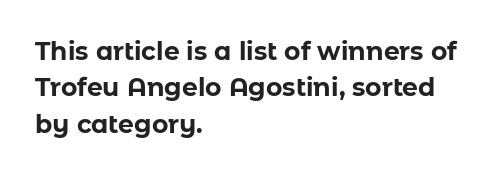
Q: Is the text bold? A: Yes.
Q: Is the text italic (slanted)? A: No, it is upright.
Q: Is the text underlined? A: No.
Q: How is the paragraph aligned? A: Left-aligned.
Q: Is the spacing between letters normal or unusually wide? A: Normal.
Q: Is the spacing between lines tight, normal or loose? A: Normal.
